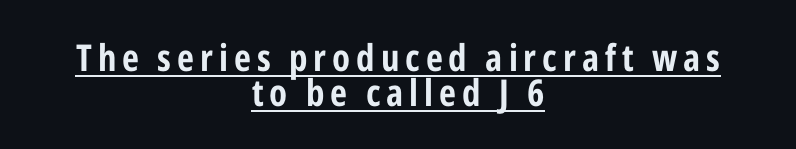
{"serif": "no", "italic": "no", "bold": "yes", "weight": "bold", "width": "condensed", "stroke_contrast": "low", "x_height": "medium", "monospaced": "no", "underline": "yes", "align": "center", "line_spacing": "tight", "line_spacing_ratio": 0.95, "glyph_px": 37}
